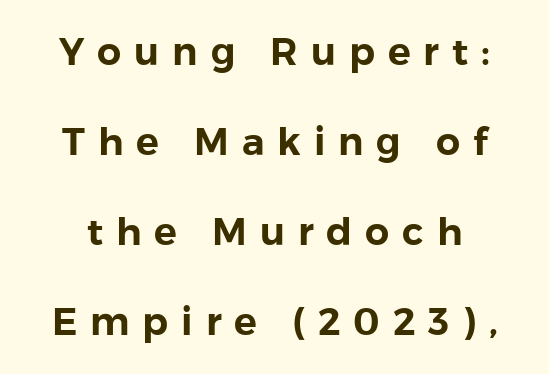
The image shows 38 px sans-serif type, upright; set loose line spacing (2.37x), unusually wide letter spacing (+0.34 em), not underlined; low stroke contrast and a medium x-height.
